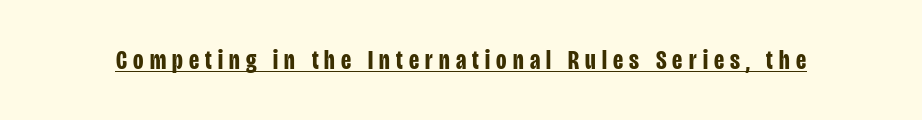
This is the regular roman posture of the typeface. Students, this is bold: see how much ink each stroke carries. The string is rendered with underlining switched on. The gaps between neighbouring characters are conspicuously large.
